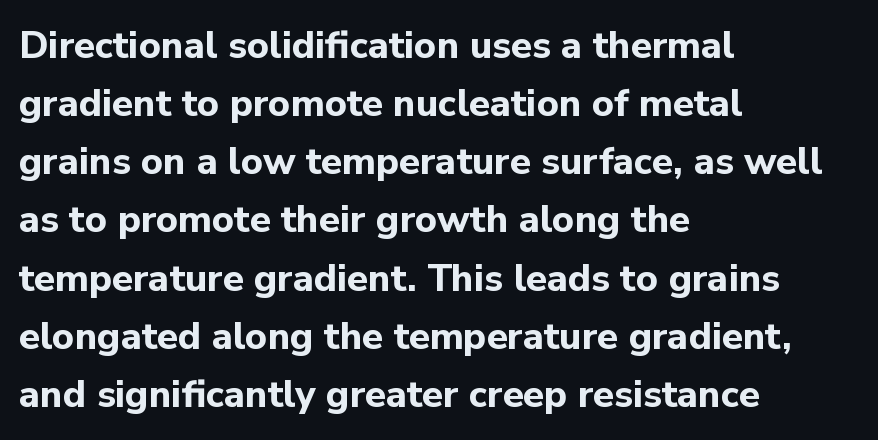
The image shows 38 px bold sans-serif type, upright; set left-aligned, normal line spacing (1.53x), normal letter spacing, not underlined; low stroke contrast and a medium x-height.
